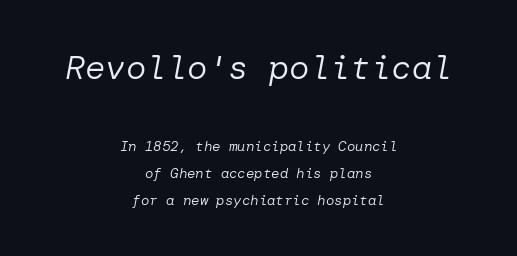
Q: Is the text bold? A: No.
Q: Is the text italic (slanted)? A: Yes, it leans right by about 10 degrees.
Q: Is the text underlined? A: No.
Q: How is the paragraph aligned? A: Centered.
Q: Is the spacing between letters normal or unusually wide? A: Normal.
Q: Is the spacing between lines tight, normal or loose? A: Loose.
Q: Which block of text is set in a larger size, the first (top) or the second (bottom)? A: The first (top) one.
Q: Width (condensed, normal, or wide)? A: Normal.
Q: Stroke contrast? A: Low.
Q: x-height? A: Medium.
